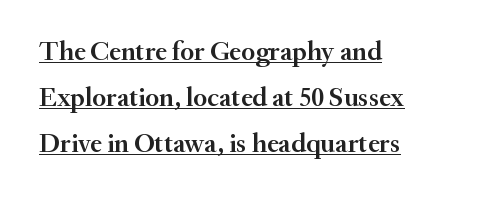
Q: Is the text bold? A: Semi-bold.
Q: Is the text italic (slanted)? A: No, it is upright.
Q: Is the text underlined? A: Yes.
Q: How is the paragraph aligned? A: Left-aligned.
Q: Is the spacing between letters normal or unusually wide? A: Normal.
